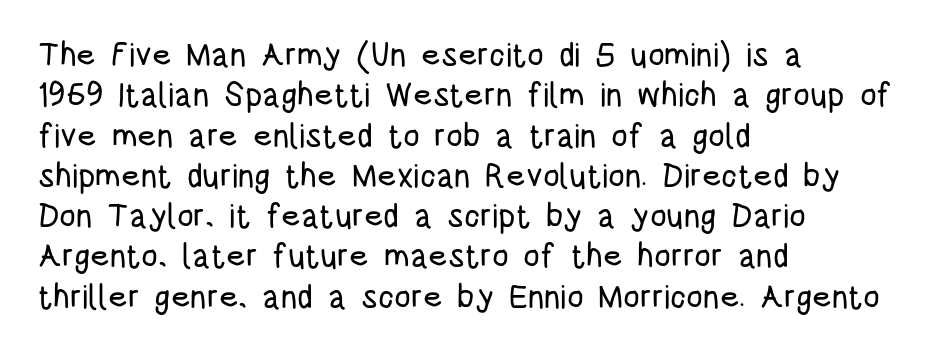
Nothing sits at the stroke ends, so this counts as sans-serif. Posture: upright roman. Any mark beneath the type? The region is blank. The type is set solid horizontally, with unmodified tracking. Compared with a centered layout, this one pins lines to the left instead.
